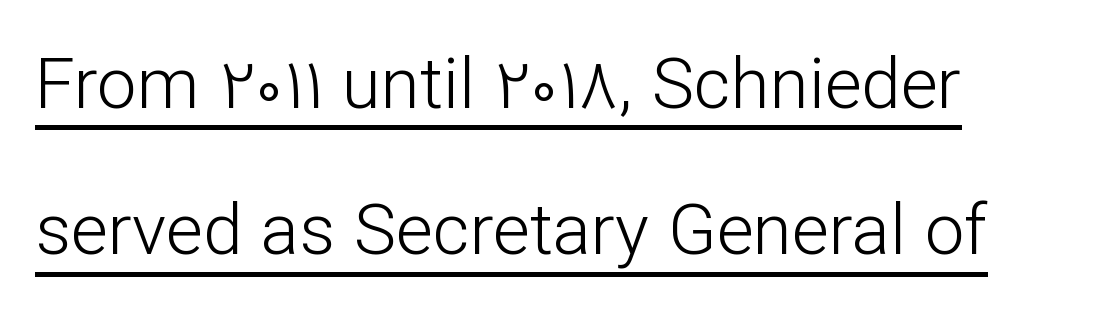
{"serif": "no", "italic": "no", "bold": "no", "weight": "light", "width": "normal", "stroke_contrast": "low", "x_height": "medium", "monospaced": "no", "underline": "yes", "line_spacing": "loose", "line_spacing_ratio": 2.06, "letter_spacing": "normal", "letter_spacing_em": 0.0, "glyph_px": 71}
